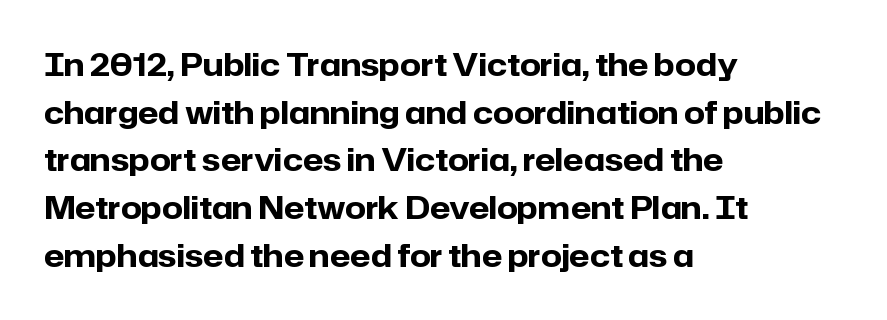
The image shows 30 px heavy sans-serif type, upright; set left-aligned, normal line spacing (1.59x), normal letter spacing, not underlined; low stroke contrast and a medium x-height.
